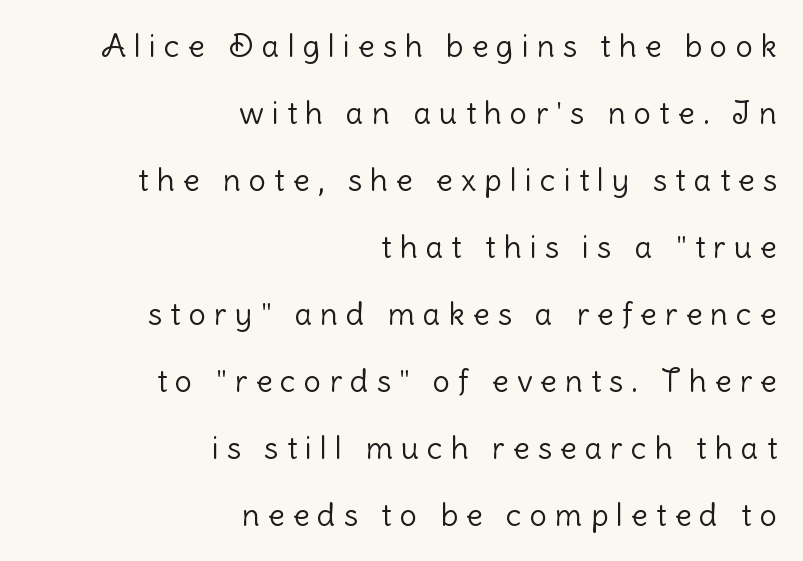
{"serif": "no", "italic": "no", "bold": "no", "weight": "light", "width": "normal", "stroke_contrast": "low", "x_height": "medium", "monospaced": "no", "underline": "no", "align": "right", "line_spacing": "loose", "line_spacing_ratio": 2.16, "letter_spacing": "wide", "letter_spacing_em": 0.26, "glyph_px": 31}
